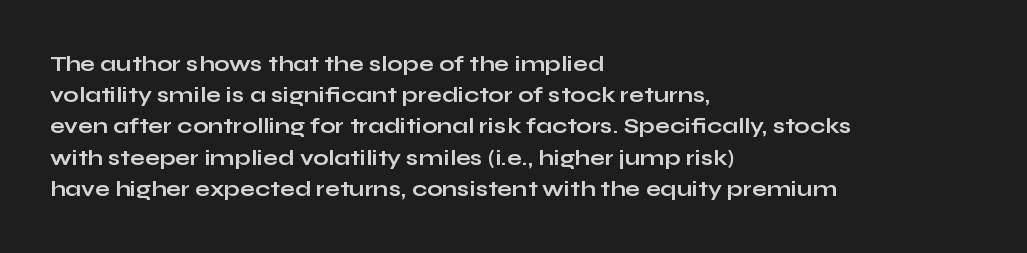
In CSS terms this would be text-align: left. Baseline-to-baseline distance is the conventional proportion of letter height. Notice how the stems are strictly vertical — no italics here. The space beneath each line is pristine and unruled. Spacing between characters is what you'd get straight out of the box. The passage shown is emphatically bold.
